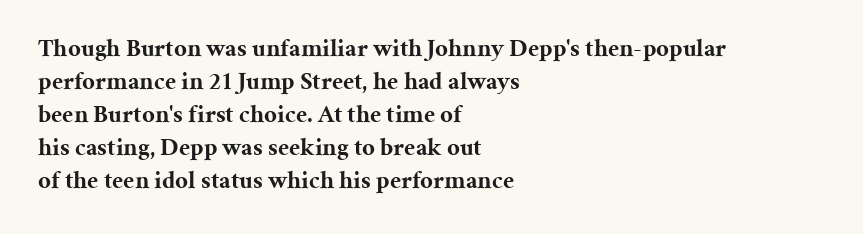
Q: Is the text bold? A: Yes.
Q: Is the text italic (slanted)? A: No, it is upright.
Q: Is the text underlined? A: No.
Q: How is the paragraph aligned? A: Left-aligned.
Q: Is the spacing between letters normal or unusually wide? A: Normal.
Q: Is the spacing between lines tight, normal or loose? A: Normal.
